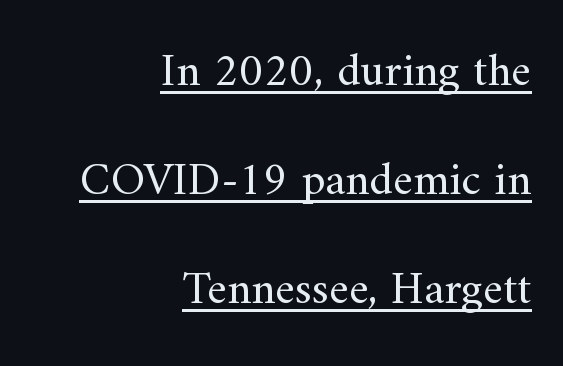
The image shows 47 px regular-weight serif type, upright; set right-aligned, loose line spacing (2.32x), normal letter spacing, underlined; medium stroke contrast and a small x-height.
